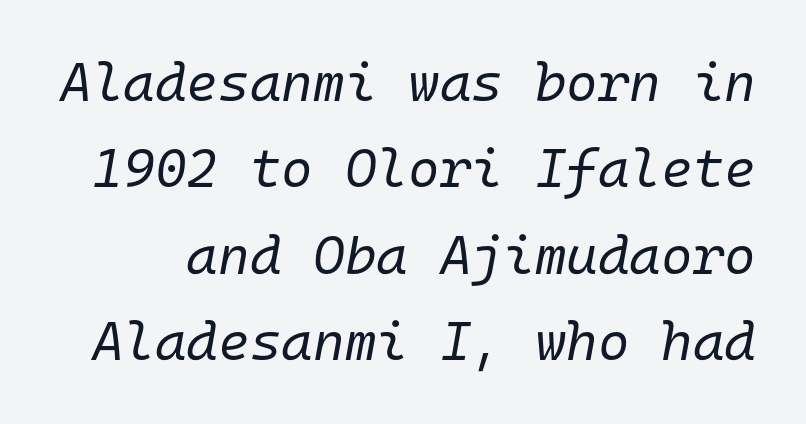
The line-height multiplier appears to be the usual default. The strokes carry an ordinary text weight at most. Honestly, there is no underline to notice here at all. Short note: letters normally spaced. The lettering tilts uniformly, giving the passage an italic look.
